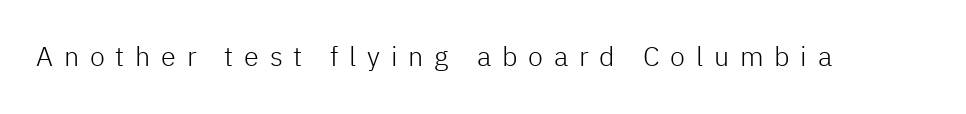
{"italic": "no", "bold": "no", "underline": "no", "letter_spacing": "wide", "letter_spacing_em": 0.4, "glyph_px": 27}
